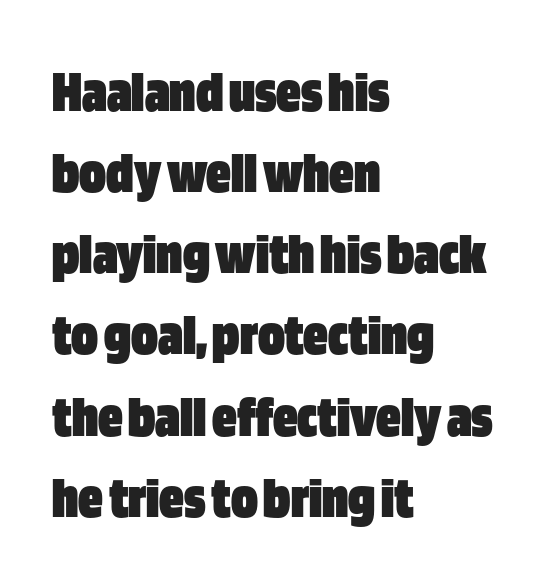
Q: Is the text bold? A: Yes.
Q: Is the text italic (slanted)? A: No, it is upright.
Q: Is the typeface a serif or a sans-serif typeface? A: Sans-serif.
Q: Is the text underlined? A: No.
Q: How is the paragraph aligned? A: Left-aligned.
Q: Is the spacing between letters normal or unusually wide? A: Normal.
Q: Is the spacing between lines tight, normal or loose? A: Normal.
Q: Width (condensed, normal, or wide)? A: Condensed.
Q: Stroke contrast? A: Low.
Q: x-height? A: Large.
Q: Monospaced? A: No.
